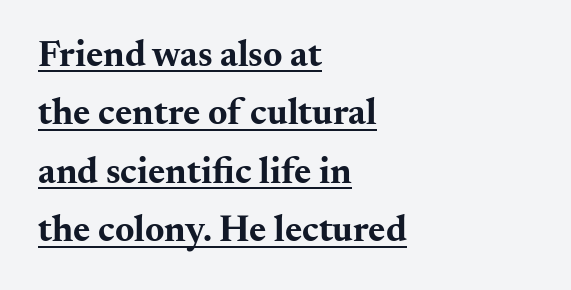
{"serif": "yes", "italic": "no", "bold": "yes", "weight": "bold", "width": "wide", "stroke_contrast": "medium", "x_height": "small", "monospaced": "no", "underline": "yes", "align": "left", "line_spacing": "normal", "line_spacing_ratio": 1.58, "letter_spacing": "normal", "letter_spacing_em": 0.0, "glyph_px": 37}
